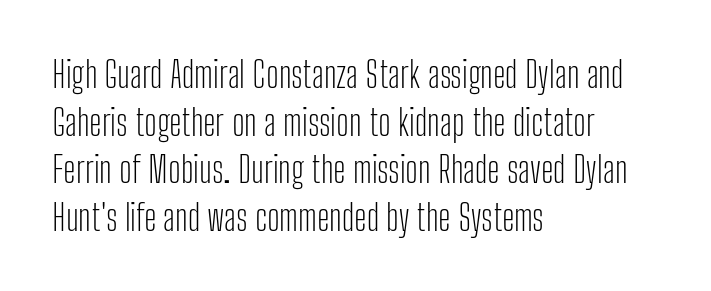
{"serif": "no", "italic": "no", "bold": "no", "weight": "light", "width": "condensed", "stroke_contrast": "low", "x_height": "medium", "monospaced": "no", "underline": "no", "align": "left", "line_spacing": "normal", "line_spacing_ratio": 1.32, "letter_spacing": "normal", "letter_spacing_em": 0.0, "glyph_px": 36}
